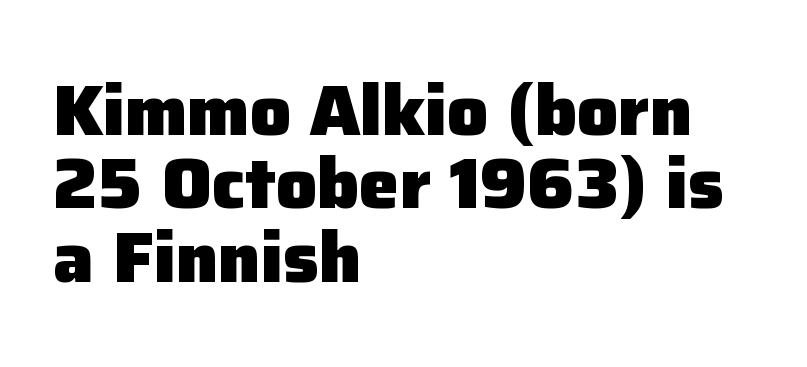
The image shows 72 px heavy sans-serif type, upright; set left-aligned, tight line spacing (1.02x), normal letter spacing, not underlined; low stroke contrast and a medium x-height.
